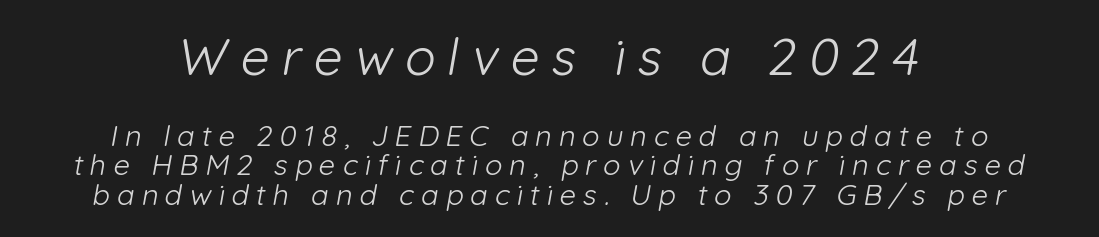
{"serif": "no", "bold": "no", "weight": "light", "width": "normal", "stroke_contrast": "low", "x_height": "medium", "monospaced": "no", "underline": "no", "align": "center", "line_spacing": "tight", "line_spacing_ratio": 1.02, "letter_spacing": "wide", "letter_spacing_em": 0.24, "larger_block": "first", "size_ratio": 1.76, "glyph_px": 51}
